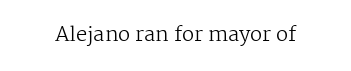
{"italic": "no", "bold": "no", "underline": "no", "letter_spacing": "normal", "letter_spacing_em": 0.0, "glyph_px": 20}
